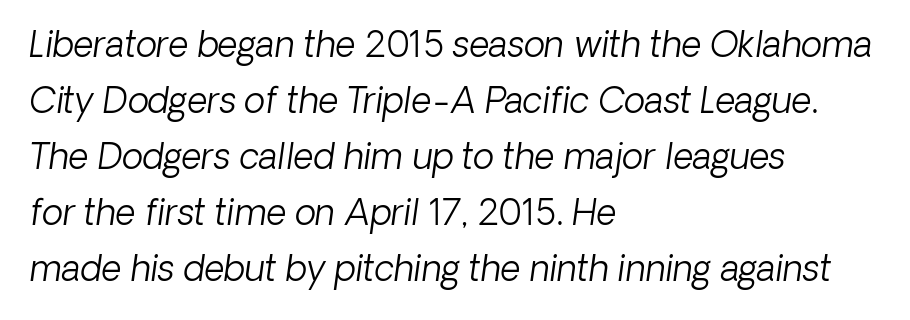
Q: Is the text bold? A: No.
Q: Is the text italic (slanted)? A: Yes, it leans right by about 8 degrees.
Q: Is the text underlined? A: No.
Q: How is the paragraph aligned? A: Left-aligned.
Q: Is the spacing between letters normal or unusually wide? A: Normal.
Q: Is the spacing between lines tight, normal or loose? A: Normal.
Q: Width (condensed, normal, or wide)? A: Normal.
Q: Stroke contrast? A: Low.
Q: x-height? A: Medium.
Q: Monospaced? A: No.
